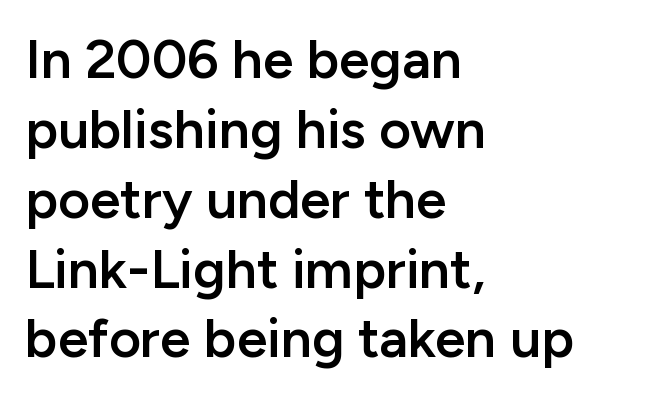
Q: Is the text bold? A: Semi-bold.
Q: Is the text italic (slanted)? A: No, it is upright.
Q: Is the typeface a serif or a sans-serif typeface? A: Sans-serif.
Q: Is the text underlined? A: No.
Q: How is the paragraph aligned? A: Left-aligned.
Q: Is the spacing between letters normal or unusually wide? A: Normal.
Q: Is the spacing between lines tight, normal or loose? A: Normal.
Q: Width (condensed, normal, or wide)? A: Normal.
Q: Stroke contrast? A: Low.
Q: x-height? A: Medium.
Q: Monospaced? A: No.
